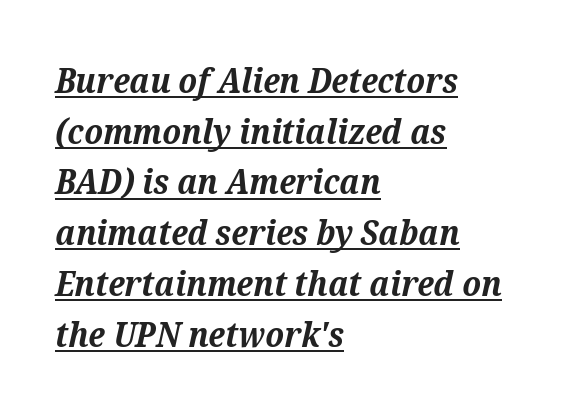
Q: Is the text bold? A: Yes.
Q: Is the text italic (slanted)? A: Yes, it leans right by about 12 degrees.
Q: Is the typeface a serif or a sans-serif typeface? A: Serif.
Q: Is the text underlined? A: Yes.
Q: How is the paragraph aligned? A: Left-aligned.
Q: Is the spacing between letters normal or unusually wide? A: Normal.
Q: Is the spacing between lines tight, normal or loose? A: Normal.
Q: Width (condensed, normal, or wide)? A: Normal.
Q: Stroke contrast? A: Medium.
Q: x-height? A: Medium.
Q: Monospaced? A: No.
